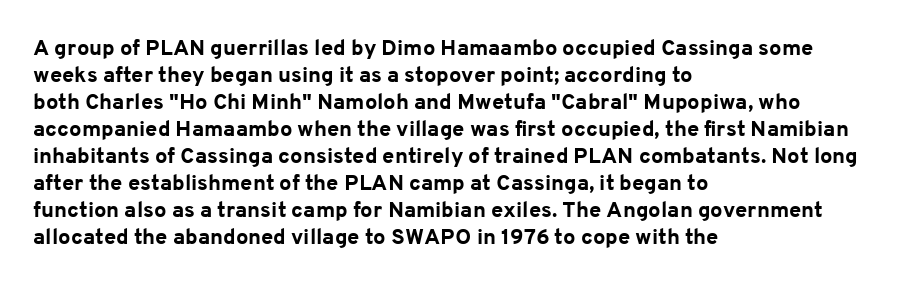
The image shows 22 px bold type, upright; set left-aligned, line spacing 1.23x, normal letter spacing, not underlined.
